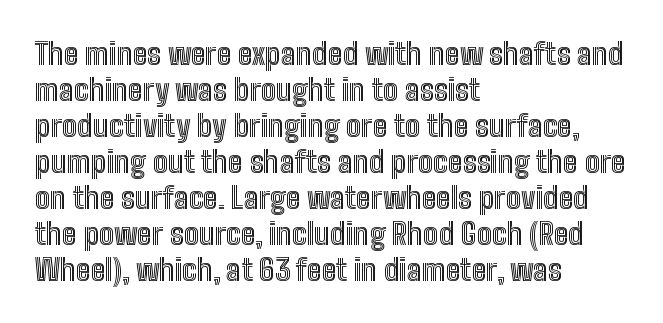
{"italic": "no", "width": "condensed", "x_height": "medium", "monospaced": "no", "underline": "no", "align": "left", "line_spacing_ratio": 1.2, "letter_spacing": "normal", "letter_spacing_em": 0.0, "glyph_px": 30}
